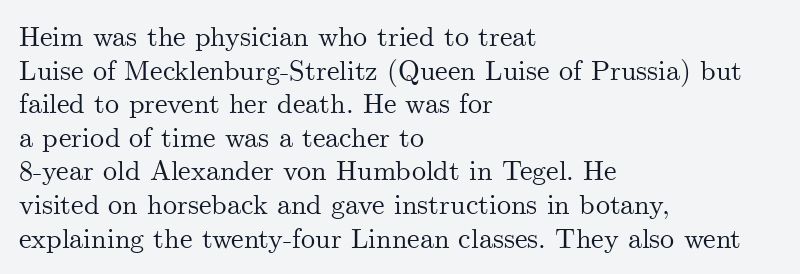
Each letter keeps its own natural width here, so spacing adapts to shape. Plain, unruled lines of type. Stroke terminals: seriffed. Posture: straight, roman, zero tilt. The compositor pushed each line to the left boundary. Students, note that the glyphs here touch the page at normal intervals.
